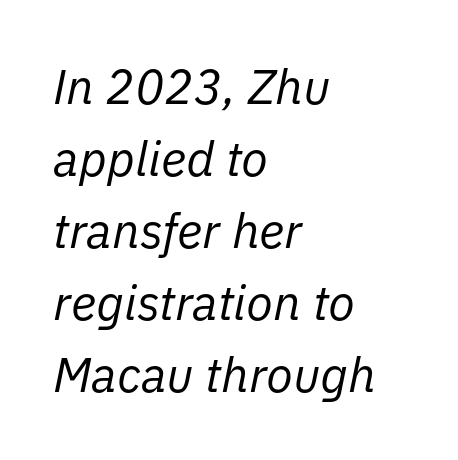
The image shows 49 px regular-weight type, italic (leaning right); set left-aligned, normal line spacing (1.47x), normal letter spacing, not underlined; low stroke contrast and a medium x-height.
